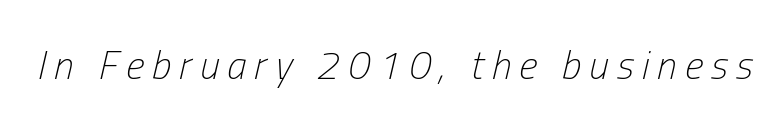
{"italic": "yes", "lean": "right", "slant_degrees": 13, "bold": "no", "weight": "light", "width": "condensed", "stroke_contrast": "low", "x_height": "medium", "monospaced": "no", "underline": "no", "letter_spacing": "wide", "letter_spacing_em": 0.2, "glyph_px": 40}
